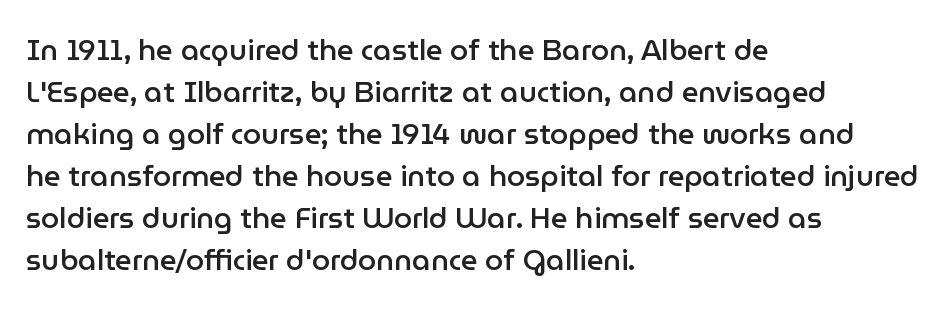
{"serif": "no", "italic": "no", "bold": "semi", "weight": "semibold", "width": "normal", "stroke_contrast": "low", "x_height": "medium", "monospaced": "no", "underline": "no", "align": "left", "line_spacing": "normal", "line_spacing_ratio": 1.45, "letter_spacing": "normal", "letter_spacing_em": 0.0, "glyph_px": 29}
